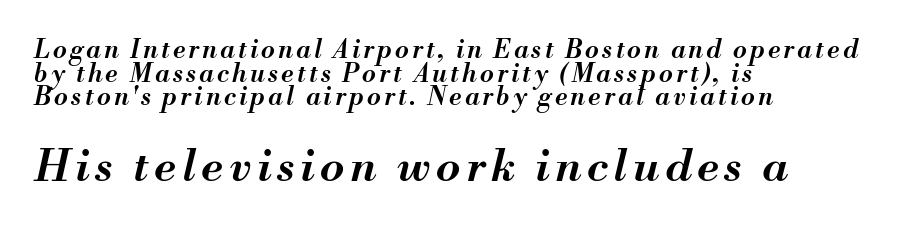
{"italic": "yes", "lean": "right", "slant_degrees": 13, "bold": "semi", "weight": "semibold", "width": "normal", "stroke_contrast": "medium", "x_height": "small", "monospaced": "no", "underline": "no", "align": "left", "line_spacing": "tight", "line_spacing_ratio": 0.95, "larger_block": "second", "size_ratio": 1.76, "glyph_px": 44}
